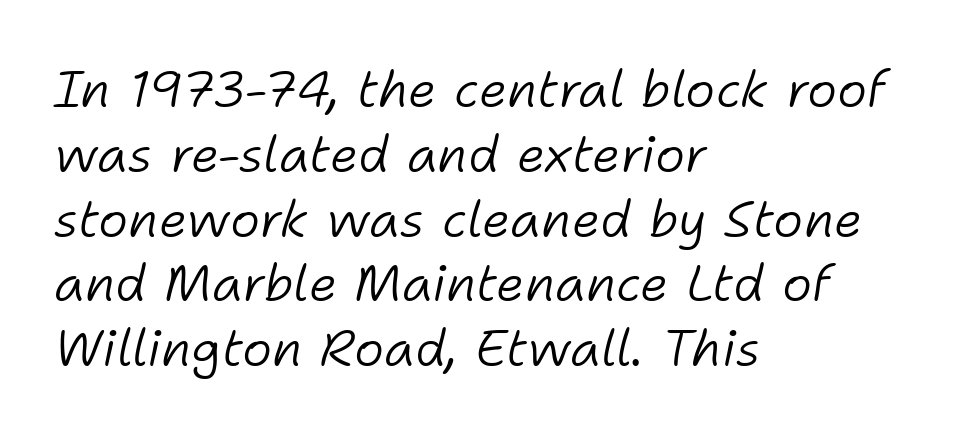
{"italic": "yes", "lean": "right", "slant_degrees": 11, "bold": "no", "weight": "light", "width": "normal", "stroke_contrast": "low", "x_height": "medium", "monospaced": "no", "underline": "no", "align": "left", "line_spacing": "normal", "line_spacing_ratio": 1.27, "letter_spacing": "normal", "letter_spacing_em": 0.0, "glyph_px": 51}
